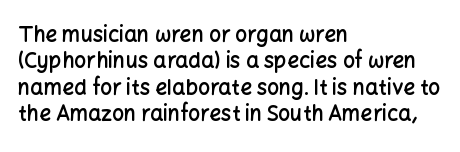
{"italic": "no", "bold": "semi", "underline": "no", "align": "left", "line_spacing": "normal", "line_spacing_ratio": 1.26, "letter_spacing": "normal", "letter_spacing_em": 0.0, "glyph_px": 21}
